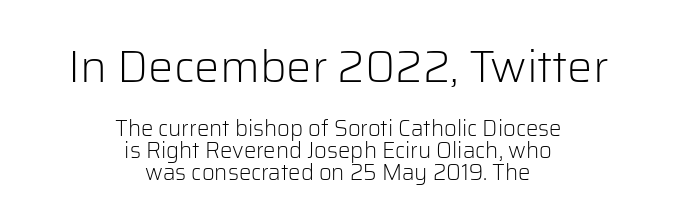
{"serif": "no", "italic": "no", "bold": "no", "weight": "light", "width": "normal", "stroke_contrast": "low", "x_height": "medium", "monospaced": "no", "underline": "no", "align": "center", "line_spacing": "tight", "line_spacing_ratio": 1.0, "letter_spacing": "normal", "letter_spacing_em": 0.0, "larger_block": "first", "size_ratio": 2.05, "glyph_px": 45}
